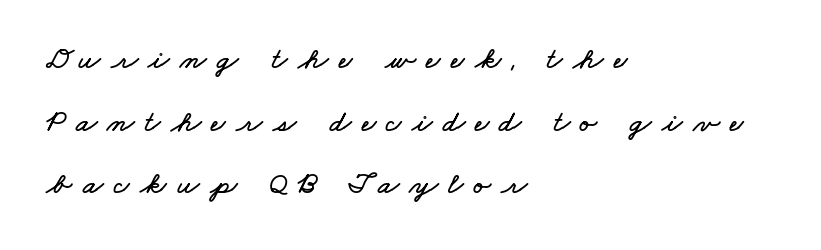
Varying glyph widths throughout — classic text-font behaviour. Substantial extra tracking has been applied to these lines. Descenders hang freely into open space. Line starts are locked; line ends wander. These lines stand farther apart than default settings would place them.
